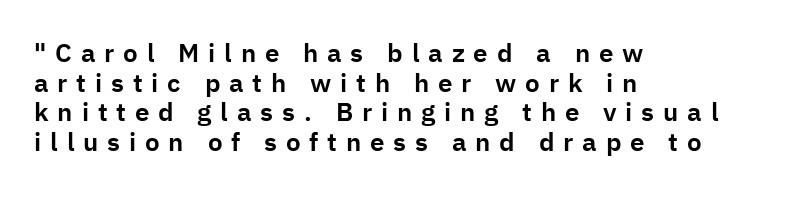
This sample trades vertical openness for compactness between lines. This is roman type, the default non-slanted kind. One-word summary of the alignment: left. Any mark beneath the type? The region is blank. The line texture is sparse and dotted thanks to wide tracking.
